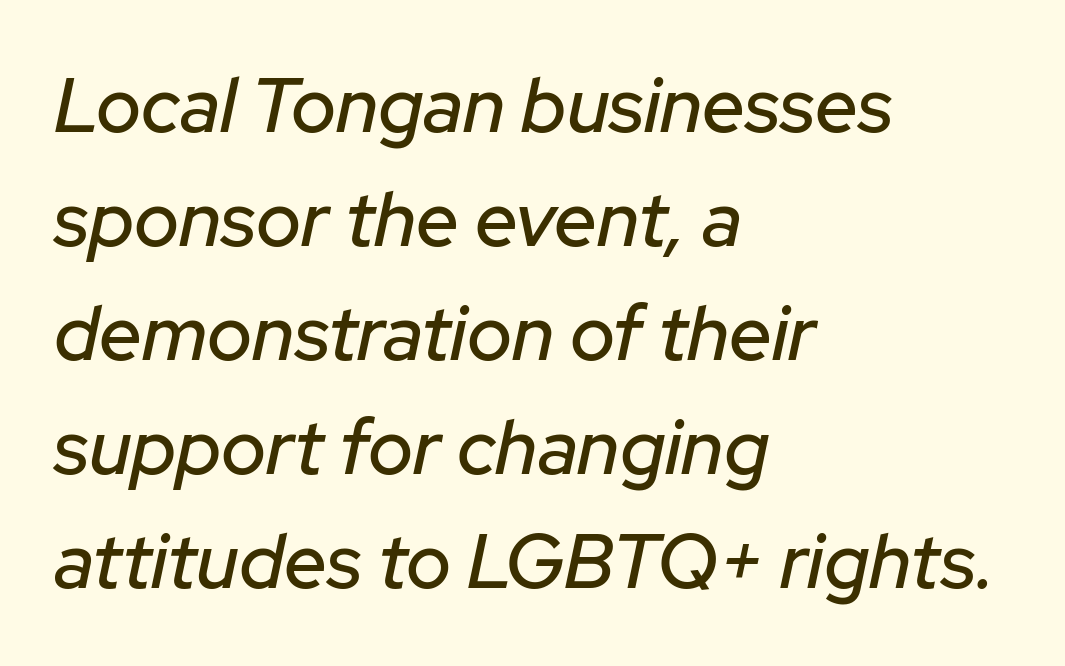
Q: Is the text italic (slanted)? A: Yes, it leans right by about 12 degrees.
Q: Is the text underlined? A: No.
Q: How is the paragraph aligned? A: Left-aligned.
Q: Is the spacing between letters normal or unusually wide? A: Normal.
Q: Is the spacing between lines tight, normal or loose? A: Normal.
Q: Width (condensed, normal, or wide)? A: Normal.
Q: Stroke contrast? A: Low.
Q: x-height? A: Medium.
Q: Monospaced? A: No.
